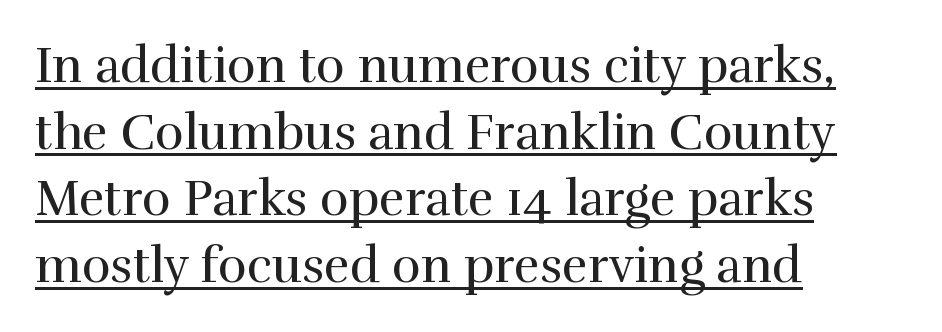
Q: Is the text bold? A: No.
Q: Is the text italic (slanted)? A: No, it is upright.
Q: Is the typeface a serif or a sans-serif typeface? A: Serif.
Q: Is the text underlined? A: Yes.
Q: How is the paragraph aligned? A: Left-aligned.
Q: Is the spacing between letters normal or unusually wide? A: Normal.
Q: Is the spacing between lines tight, normal or loose? A: Normal.
Q: Width (condensed, normal, or wide)? A: Normal.
Q: x-height? A: Medium.
Q: Monospaced? A: No.
